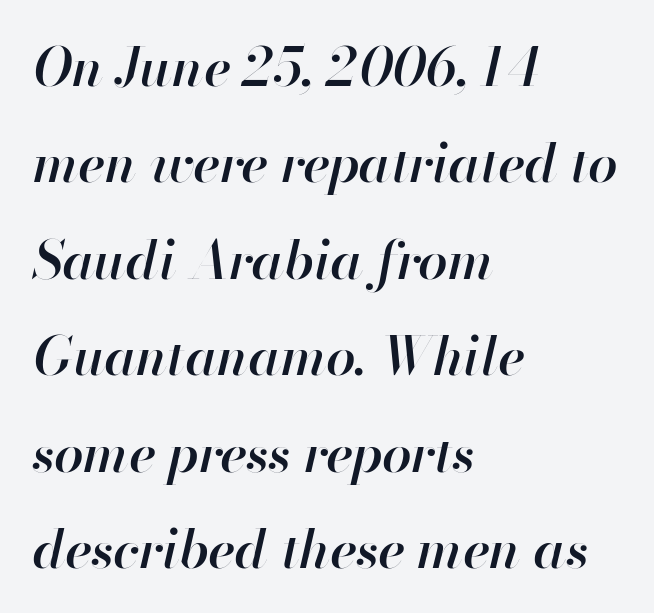
Q: Is the text bold? A: Semi-bold.
Q: Is the text italic (slanted)? A: Yes, it leans right by about 13 degrees.
Q: Is the text underlined? A: No.
Q: How is the paragraph aligned? A: Left-aligned.
Q: Is the spacing between letters normal or unusually wide? A: Normal.
Q: Width (condensed, normal, or wide)? A: Normal.
Q: Stroke contrast? A: High.
Q: x-height? A: Small.
Q: Monospaced? A: No.
